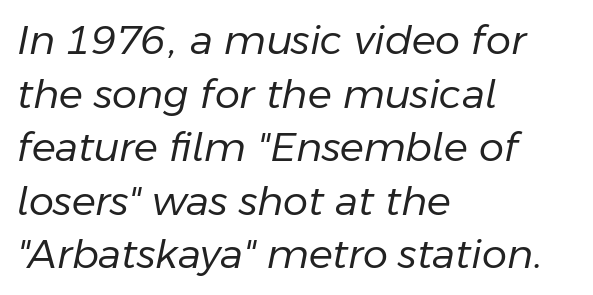
Does extra space separate the letters? No, they use regular spacing. Regular leading. The lines in this sample share a left origin and differ only in where they stop. Do the characters align in a grid? No, the font is proportional. The font sits on the lighter half of the weight spectrum, regular included.
